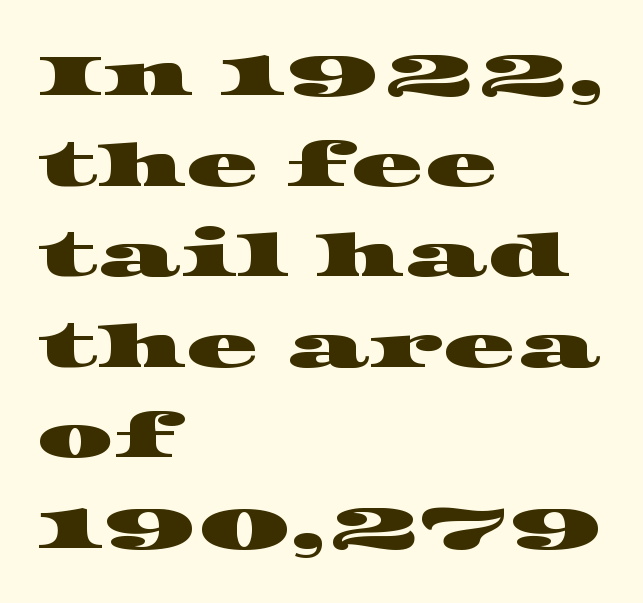
{"serif": "yes", "width": "wide", "stroke_contrast": "high", "x_height": "large", "monospaced": "no", "underline": "no", "align": "left", "line_spacing": "normal", "line_spacing_ratio": 1.51, "letter_spacing": "normal", "letter_spacing_em": 0.0, "glyph_px": 60}
